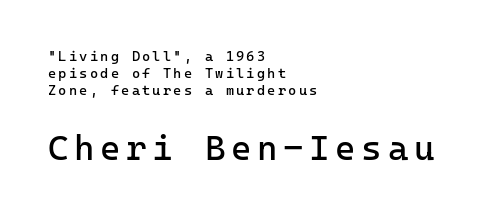
The image shows 35 px regular-weight sans-serif type, upright; set left-aligned, line spacing 1.22x, not underlined; the second (bottom) block is 2.5x larger; low stroke contrast and a medium x-height.
